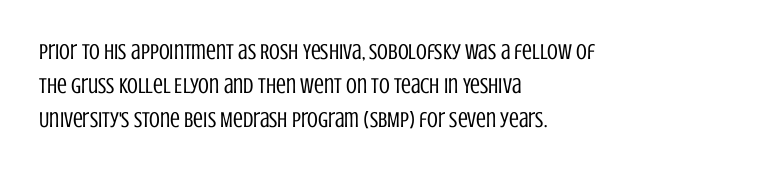
Q: Is the text bold? A: No.
Q: Is the text italic (slanted)? A: No, it is upright.
Q: Is the text underlined? A: No.
Q: How is the paragraph aligned? A: Left-aligned.
Q: Is the spacing between letters normal or unusually wide? A: Normal.
Q: Is the spacing between lines tight, normal or loose? A: Normal.
